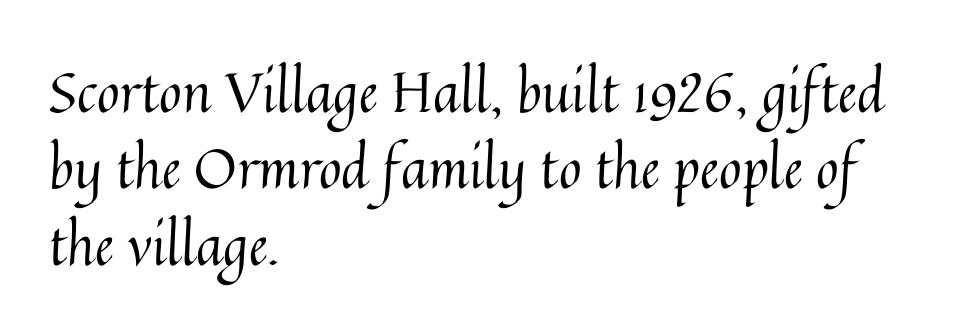
No word sits above an underline. What stands out about the letter spacing? Nothing — it is the standard amount. Weight: in the light-to-regular range. Every row of glyphs begins at an identical x-position on the left.
